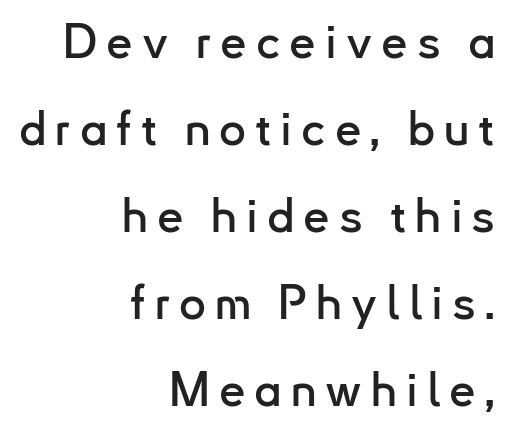
The image shows 47 px sans-serif type, upright; set right-aligned, line spacing 1.85x, not underlined; low stroke contrast and a small x-height.
